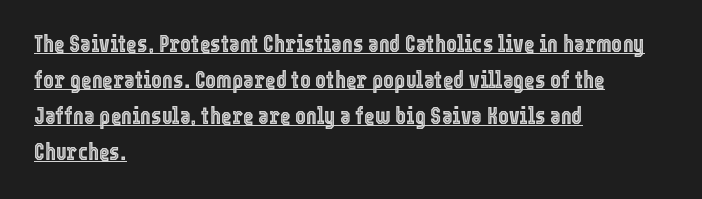
The image shows 23 px text type, upright; set left-aligned, normal line spacing (1.56x), normal letter spacing, underlined.
